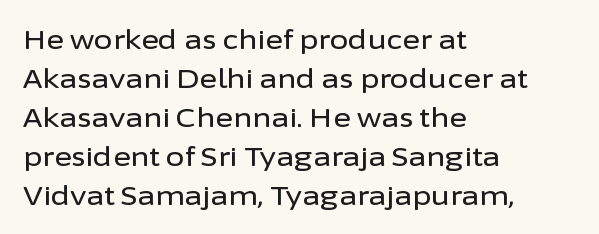
{"italic": "no", "underline": "no", "align": "left", "line_spacing": "normal", "line_spacing_ratio": 1.44, "letter_spacing": "normal", "letter_spacing_em": 0.0, "glyph_px": 27}
